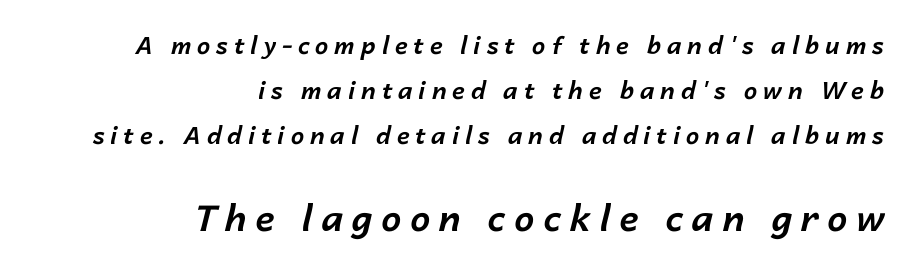
The image shows 36 px bold type, italic (leaning right); set right-aligned, line spacing 1.87x, unusually wide letter spacing (+0.24 em), not underlined; the second (bottom) block is 1.5x larger; low stroke contrast and a medium x-height.
